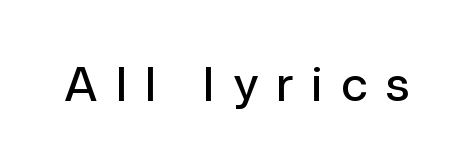
The image shows 47 px sans-serif type, upright; set unusually wide letter spacing (+0.38 em), not underlined; low stroke contrast and a medium x-height.
